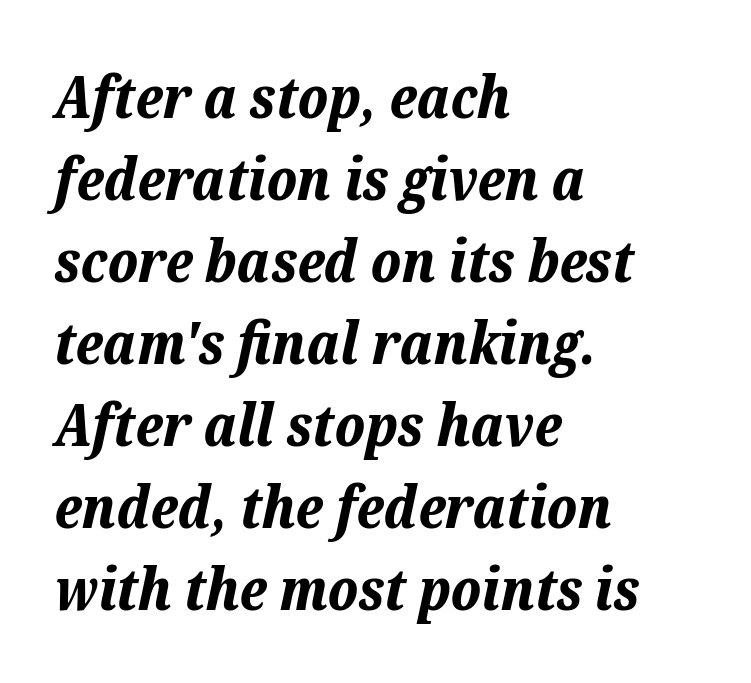
The image shows 59 px bold type, italic (leaning right); set left-aligned, normal line spacing (1.39x), normal letter spacing, not underlined; low stroke contrast and a medium x-height.
